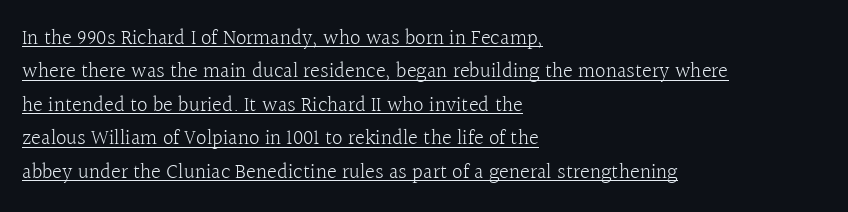
{"italic": "no", "bold": "no", "underline": "yes", "align": "left", "line_spacing": "normal", "line_spacing_ratio": 1.59, "letter_spacing": "normal", "letter_spacing_em": 0.0, "glyph_px": 21}
